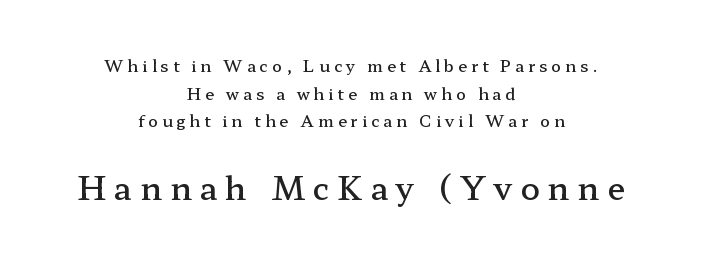
Has an underline been added? It has not. Does extra space separate the letters? Yes, quite a lot of it. Note: serifs present on the glyphs. Does the lettering tilt? It doesn't — this is upright.
